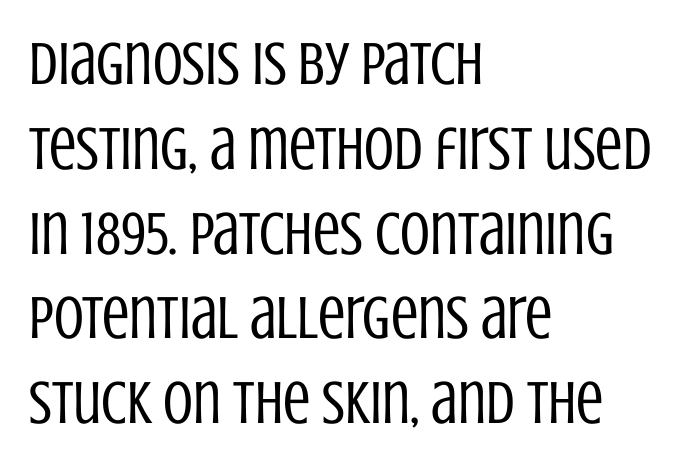
The image shows 61 px regular-weight, condensed sans-serif type, upright; set left-aligned, normal line spacing (1.39x), normal letter spacing, not underlined; low stroke contrast and a large x-height.
